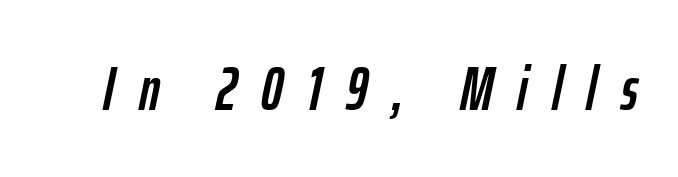
Q: Is the text italic (slanted)? A: Yes, it leans right by about 12 degrees.
Q: Is the text underlined? A: No.
Q: Is the spacing between letters normal or unusually wide? A: Unusually wide.
Q: Width (condensed, normal, or wide)? A: Condensed.
Q: Stroke contrast? A: Low.
Q: x-height? A: Medium.
Q: Monospaced? A: No.
